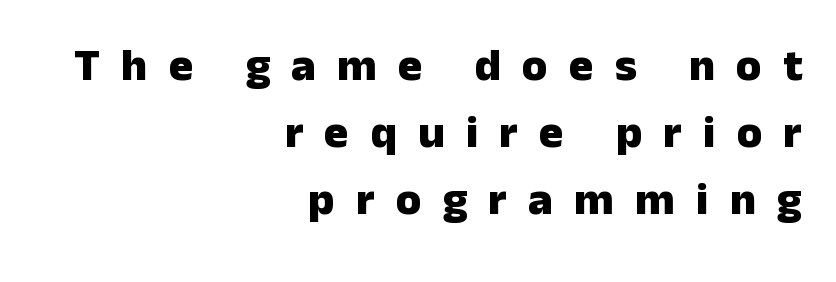
The rendering anchors every line to the right-hand side. This rendering features lettering with no underline. Observe the absence of serifs on each vertical stroke in this sample. These lines are rendered in a variable-pitch font.
